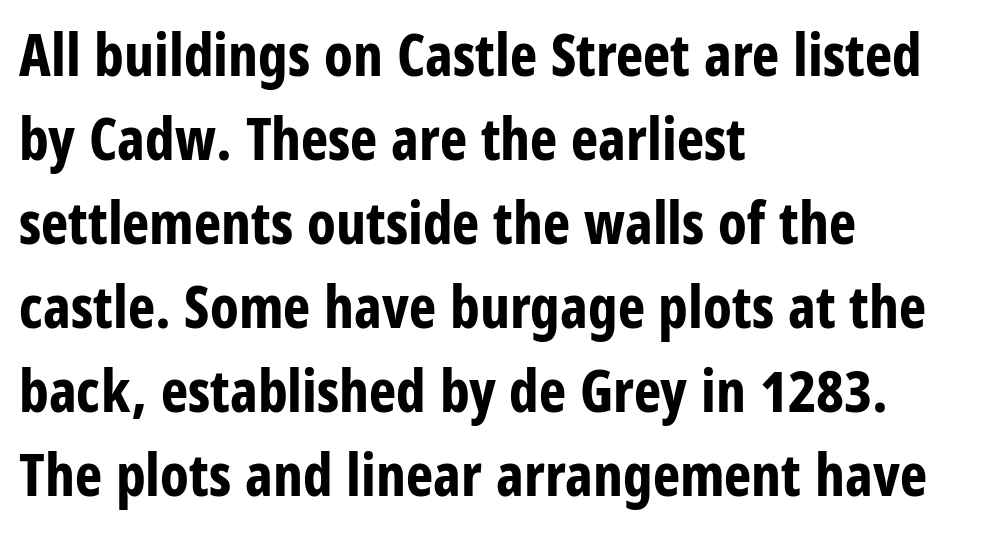
Q: Is the text bold? A: Yes.
Q: Is the text italic (slanted)? A: No, it is upright.
Q: Is the typeface a serif or a sans-serif typeface? A: Sans-serif.
Q: Is the text underlined? A: No.
Q: How is the paragraph aligned? A: Left-aligned.
Q: Is the spacing between letters normal or unusually wide? A: Normal.
Q: Is the spacing between lines tight, normal or loose? A: Normal.
Q: Width (condensed, normal, or wide)? A: Condensed.
Q: Stroke contrast? A: Low.
Q: x-height? A: Large.
Q: Monospaced? A: No.
